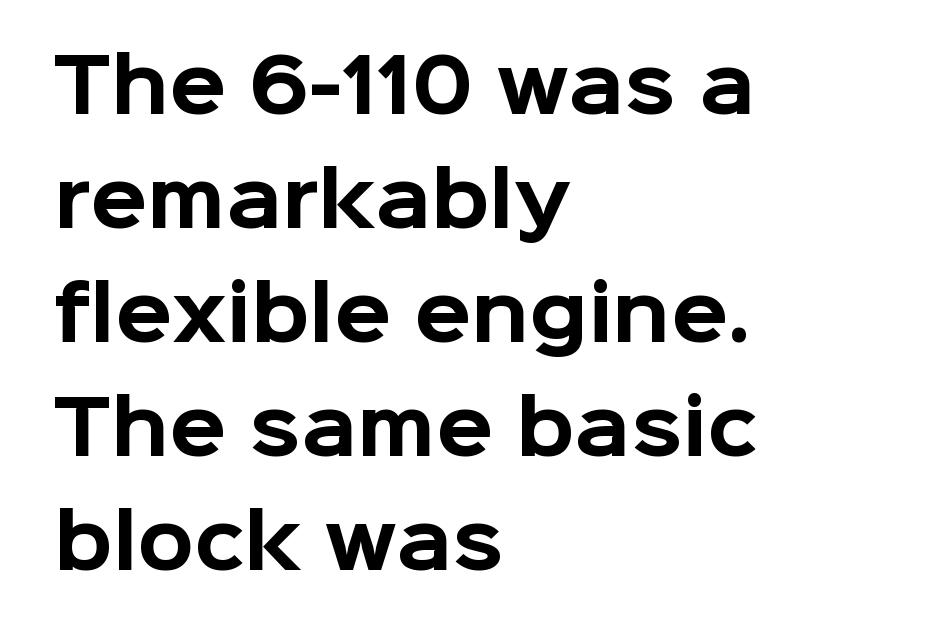
Q: Is the text bold? A: Yes.
Q: Is the text italic (slanted)? A: No, it is upright.
Q: Is the typeface a serif or a sans-serif typeface? A: Sans-serif.
Q: Is the text underlined? A: No.
Q: How is the paragraph aligned? A: Left-aligned.
Q: Is the spacing between letters normal or unusually wide? A: Normal.
Q: Is the spacing between lines tight, normal or loose? A: Normal.
Q: Width (condensed, normal, or wide)? A: Normal.
Q: Stroke contrast? A: Low.
Q: x-height? A: Medium.
Q: Monospaced? A: No.
